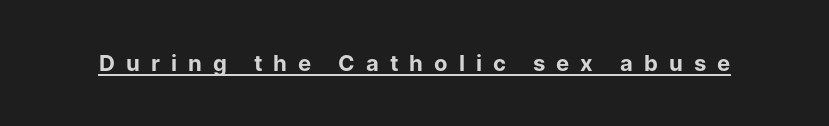
{"italic": "no", "bold": "yes", "underline": "yes", "letter_spacing": "wide", "letter_spacing_em": 0.5, "glyph_px": 22}
